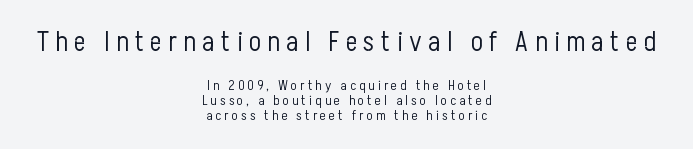
{"serif": "no", "italic": "no", "bold": "no", "weight": "light", "width": "condensed", "stroke_contrast": "low", "x_height": "medium", "monospaced": "no", "underline": "no", "align": "center", "line_spacing": "tight", "line_spacing_ratio": 1.08, "letter_spacing": "wide", "letter_spacing_em": 0.23, "larger_block": "first", "size_ratio": 2.0, "glyph_px": 28}
